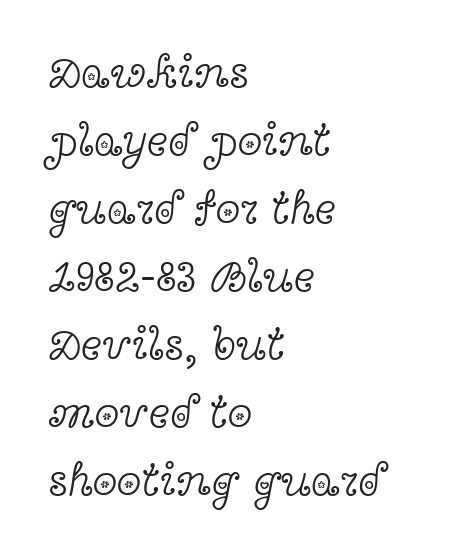
The image shows 45 px light, wide serif type; set left-aligned, normal line spacing (1.51x), normal letter spacing, not underlined; a medium x-height.
